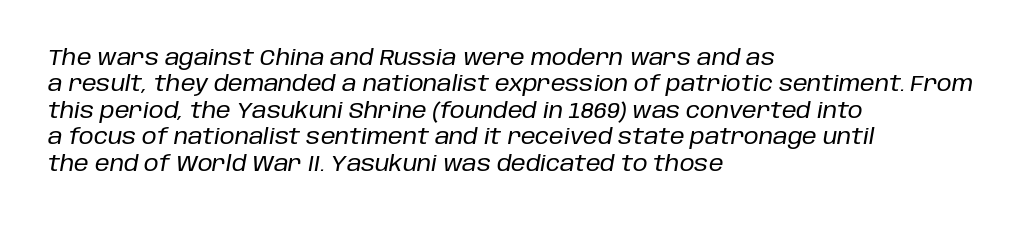
These lines are set flush left with a ragged right edge. The tracking reads as untouched default to a designer's eye. If you drew a line through each stem, it would be angled. Unmarked baselines from the first word to the last.
